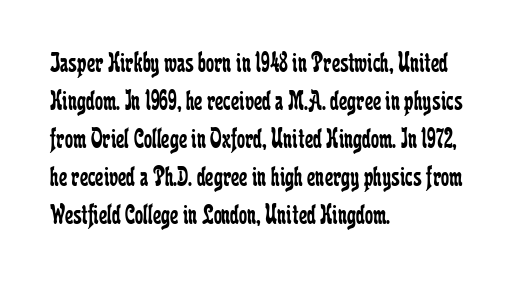
Q: Is the text bold? A: No.
Q: Is the text italic (slanted)? A: No, it is upright.
Q: Is the typeface a serif or a sans-serif typeface? A: Serif.
Q: Is the text underlined? A: No.
Q: How is the paragraph aligned? A: Left-aligned.
Q: Is the spacing between letters normal or unusually wide? A: Normal.
Q: Is the spacing between lines tight, normal or loose? A: Normal.
Q: Width (condensed, normal, or wide)? A: Condensed.
Q: Stroke contrast? A: Low.
Q: x-height? A: Medium.
Q: Monospaced? A: No.
